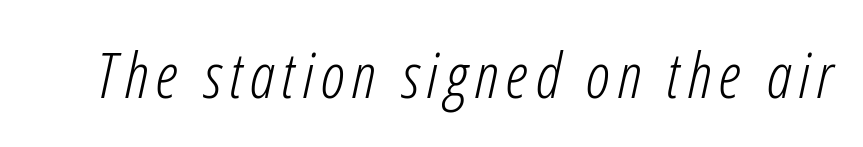
The image shows 63 px light, condensed type, italic (leaning right); set not underlined; low stroke contrast and a medium x-height.
